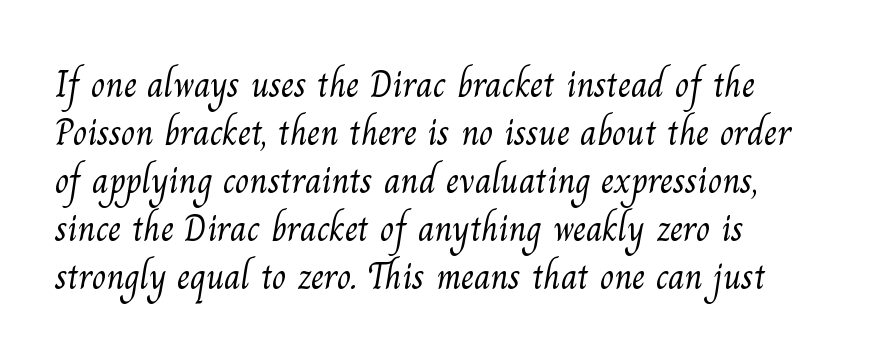
Q: Is the text bold? A: No.
Q: Is the typeface a serif or a sans-serif typeface? A: Serif.
Q: Is the text underlined? A: No.
Q: Is the spacing between letters normal or unusually wide? A: Normal.
Q: Is the spacing between lines tight, normal or loose? A: Normal.
Q: Width (condensed, normal, or wide)? A: Normal.
Q: Stroke contrast? A: Medium.
Q: x-height? A: Small.
Q: Monospaced? A: No.
